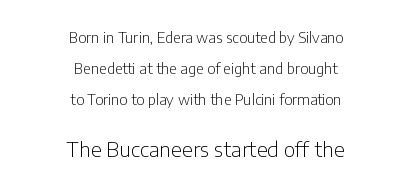
{"italic": "no", "bold": "no", "underline": "no", "align": "center", "line_spacing": "loose", "line_spacing_ratio": 2.2, "letter_spacing": "normal", "letter_spacing_em": 0.0, "larger_block": "second", "size_ratio": 1.43, "glyph_px": 20}
